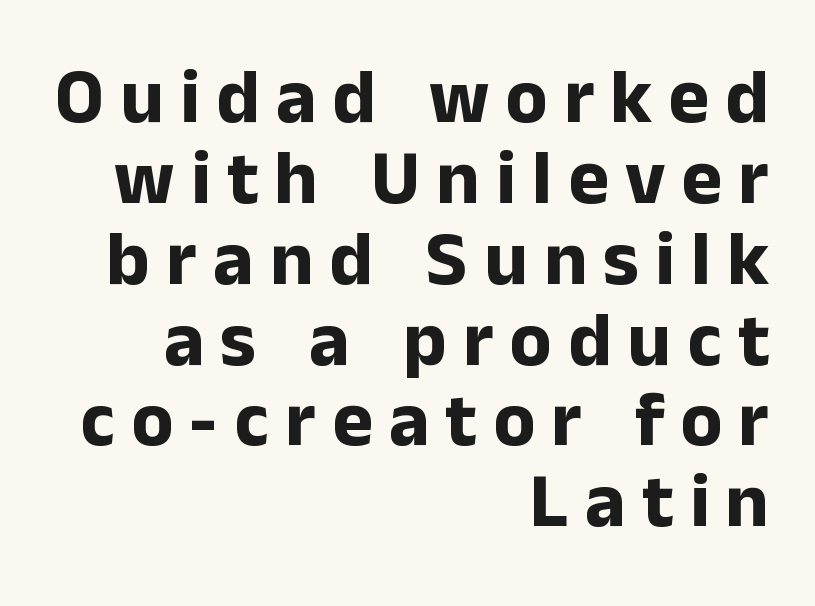
This sample has the flowing, uneven cadence of proportional lettering. Caption: expanded tracking, letters set apart. Examine the stroke ends and you'll find no serifs. No word sits above an underline. Set as a true bold cut, around the 700 mark.
